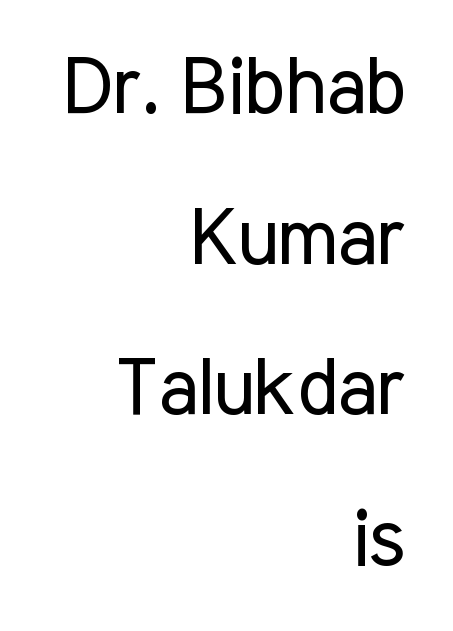
{"serif": "no", "italic": "no", "bold": "no", "weight": "regular", "width": "condensed", "stroke_contrast": "low", "x_height": "medium", "monospaced": "no", "underline": "no", "align": "right", "line_spacing": "loose", "line_spacing_ratio": 1.93, "letter_spacing": "normal", "letter_spacing_em": 0.0, "glyph_px": 78}
